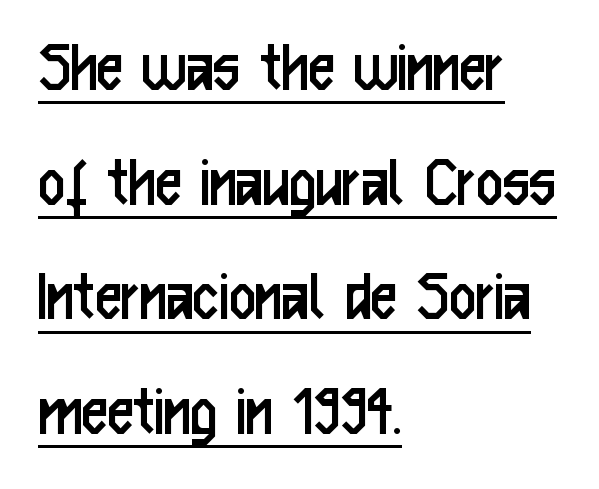
The image shows 74 px regular-weight, condensed sans-serif type, upright; set left-aligned, normal line spacing (1.55x), normal letter spacing, underlined; low stroke contrast and a medium x-height.
